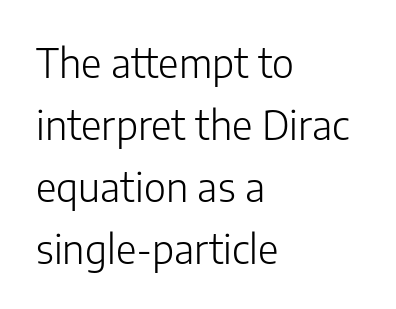
Q: Is the text bold? A: No.
Q: Is the text italic (slanted)? A: No, it is upright.
Q: Is the typeface a serif or a sans-serif typeface? A: Sans-serif.
Q: Is the text underlined? A: No.
Q: How is the paragraph aligned? A: Left-aligned.
Q: Is the spacing between letters normal or unusually wide? A: Normal.
Q: Is the spacing between lines tight, normal or loose? A: Normal.
Q: Width (condensed, normal, or wide)? A: Normal.
Q: Stroke contrast? A: Low.
Q: x-height? A: Medium.
Q: Monospaced? A: No.
